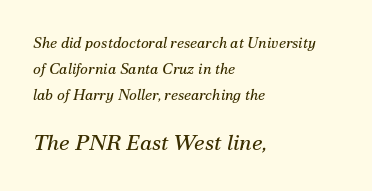
Q: Is the text bold? A: No.
Q: Is the text italic (slanted)? A: Yes, it leans right by about 12 degrees.
Q: Is the text underlined? A: No.
Q: How is the paragraph aligned? A: Left-aligned.
Q: Is the spacing between letters normal or unusually wide? A: Normal.
Q: Which block of text is set in a larger size, the first (top) or the second (bottom)? A: The second (bottom) one.
